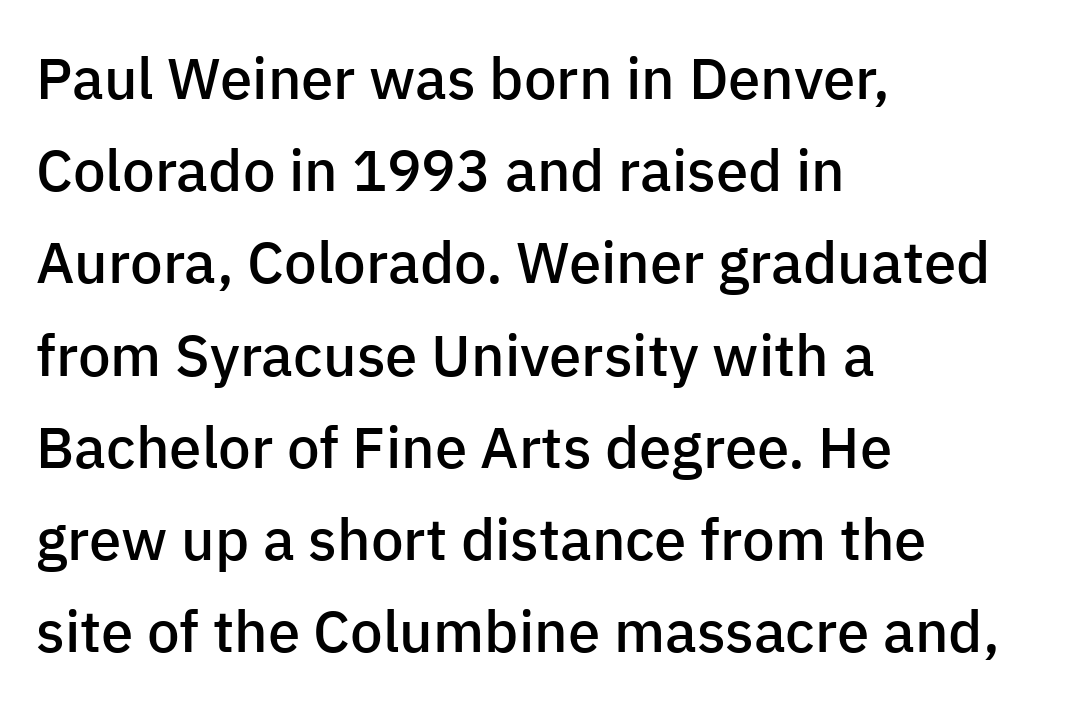
The image shows 58 px semibold sans-serif type, upright; set left-aligned, normal line spacing (1.59x), normal letter spacing, not underlined; low stroke contrast and a medium x-height.
